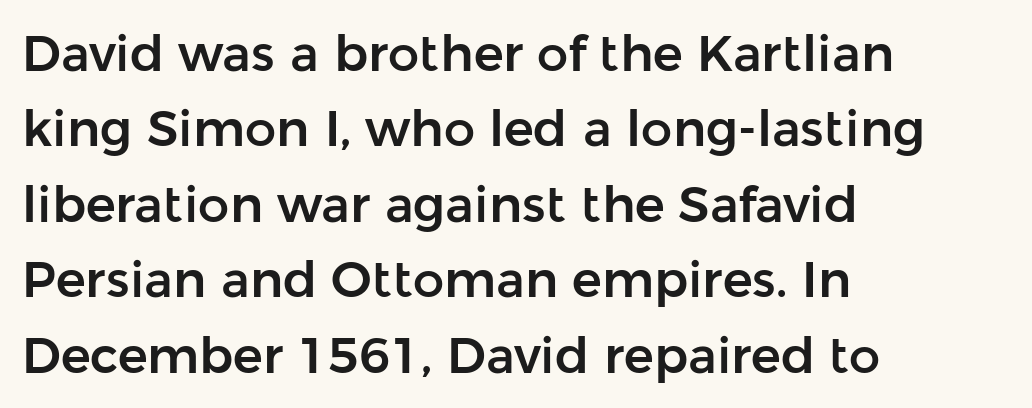
The image shows 50 px sans-serif type, upright; set left-aligned, normal line spacing (1.51x), normal letter spacing, not underlined; low stroke contrast and a medium x-height.
